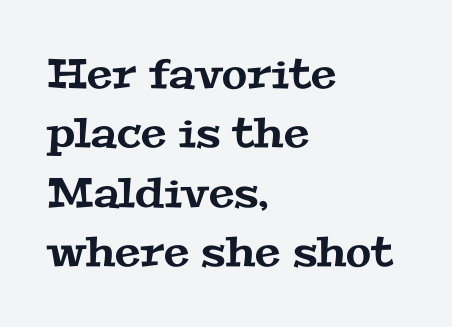
{"serif": "yes", "width": "wide", "stroke_contrast": "medium", "x_height": "medium", "monospaced": "no", "underline": "no", "align": "left", "line_spacing": "normal", "line_spacing_ratio": 1.45, "letter_spacing": "normal", "letter_spacing_em": 0.0, "glyph_px": 41}
